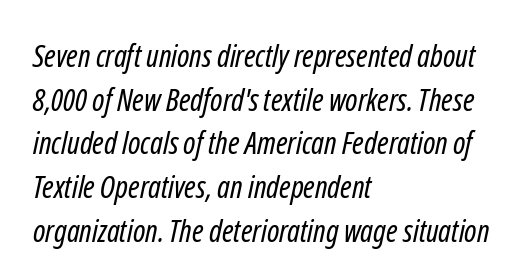
The image shows 31 px regular-weight, condensed sans-serif type; set left-aligned, normal line spacing (1.41x), normal letter spacing, not underlined; low stroke contrast and a medium x-height.
